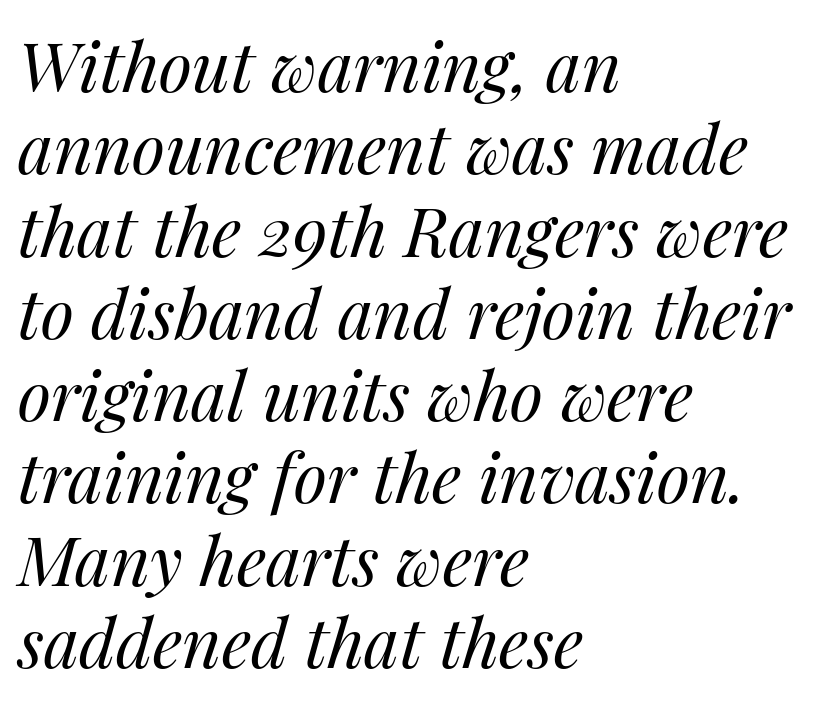
The weight tops out at a normal text grade. Words appear dense and cohesive because spacing is normal. Honestly, there is no underline to notice here at all. A typesetter would mark this as italic. Spacing verdict: proportional, widths tailored to each character. Is the block centered? No — it sits flush against the left margin.
